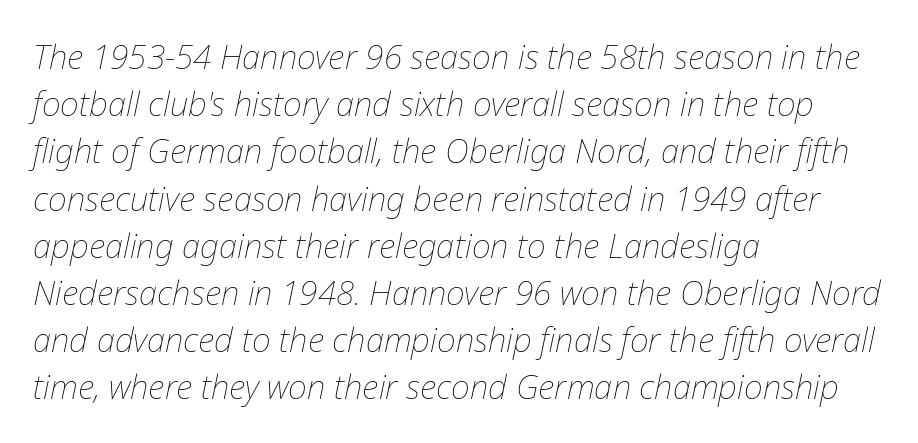
The image shows 33 px thin type, italic (leaning right); set left-aligned, normal line spacing (1.43x), normal letter spacing, not underlined; low stroke contrast and a medium x-height.
